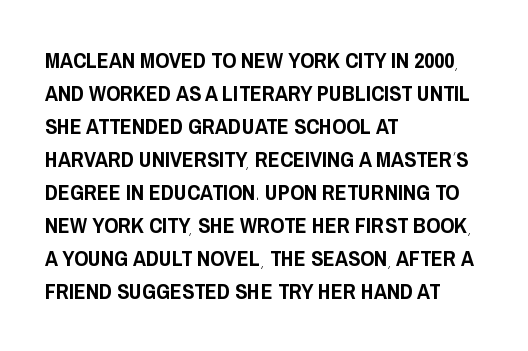
Q: Is the text italic (slanted)? A: No, it is upright.
Q: Is the text underlined? A: No.
Q: How is the paragraph aligned? A: Left-aligned.
Q: Is the spacing between letters normal or unusually wide? A: Normal.
Q: Is the spacing between lines tight, normal or loose? A: Normal.
